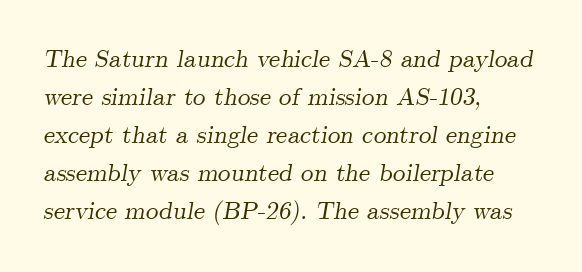
The image shows 25 px text type, italic (leaning right); set left-aligned, normal line spacing (1.52x), normal letter spacing, not underlined.
